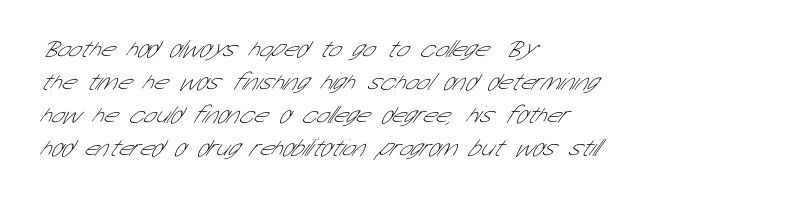
Q: Is the text bold? A: No.
Q: Is the text underlined? A: No.
Q: How is the paragraph aligned? A: Left-aligned.
Q: Is the spacing between letters normal or unusually wide? A: Normal.
Q: Is the spacing between lines tight, normal or loose? A: Normal.
